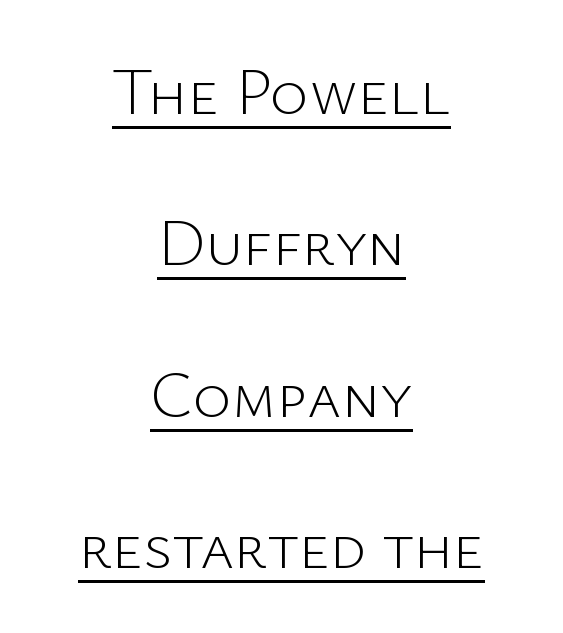
Q: Is the text bold? A: No.
Q: Is the text italic (slanted)? A: No, it is upright.
Q: Is the typeface a serif or a sans-serif typeface? A: Sans-serif.
Q: Is the text underlined? A: Yes.
Q: How is the paragraph aligned? A: Centered.
Q: Is the spacing between letters normal or unusually wide? A: Normal.
Q: Is the spacing between lines tight, normal or loose? A: Loose.
Q: Width (condensed, normal, or wide)? A: Normal.
Q: Stroke contrast? A: Low.
Q: x-height? A: Medium.
Q: Monospaced? A: No.
